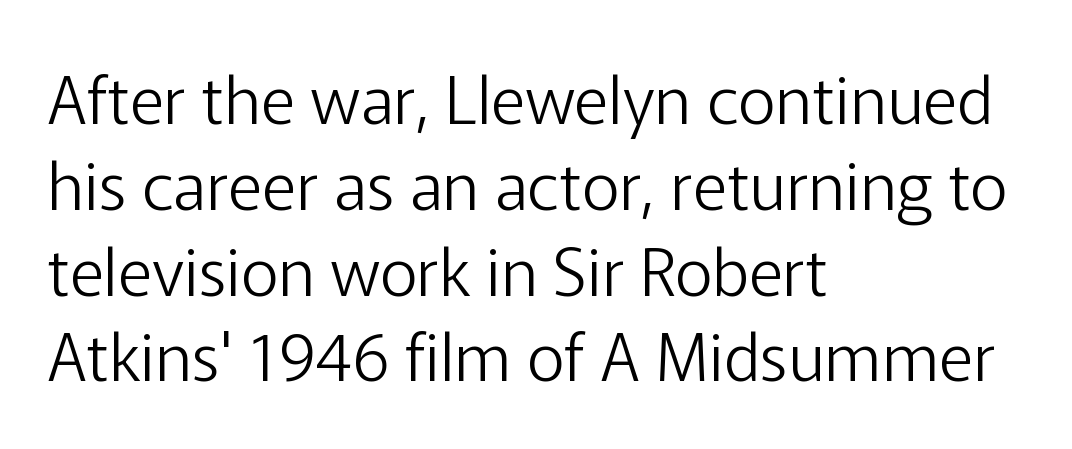
The image shows 66 px light sans-serif type, upright; set left-aligned, normal line spacing (1.3x), normal letter spacing, not underlined; low stroke contrast and a medium x-height.
